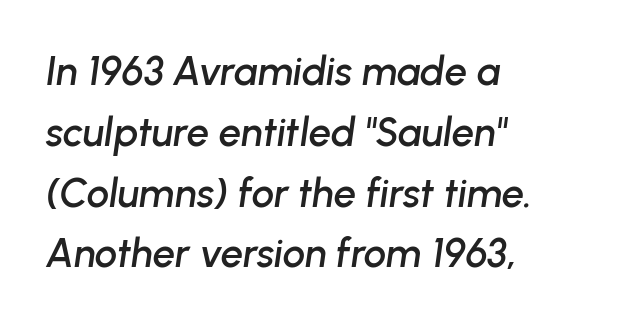
The designer left line spacing at the default. Characters are canted at an angle relative to the baseline's perpendicular. This sample has the flowing, uneven cadence of proportional lettering. Standard letterfit; no display-style spreading of the glyphs. Descender tails drop into unmarked territory.
